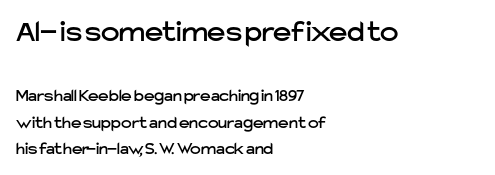
Q: Is the text italic (slanted)? A: No, it is upright.
Q: Is the typeface a serif or a sans-serif typeface? A: Sans-serif.
Q: Is the text underlined? A: No.
Q: How is the paragraph aligned? A: Left-aligned.
Q: Is the spacing between letters normal or unusually wide? A: Normal.
Q: Is the spacing between lines tight, normal or loose? A: Normal.
Q: Which block of text is set in a larger size, the first (top) or the second (bottom)? A: The first (top) one.
Q: Width (condensed, normal, or wide)? A: Normal.
Q: Stroke contrast? A: Low.
Q: x-height? A: Medium.
Q: Monospaced? A: No.
